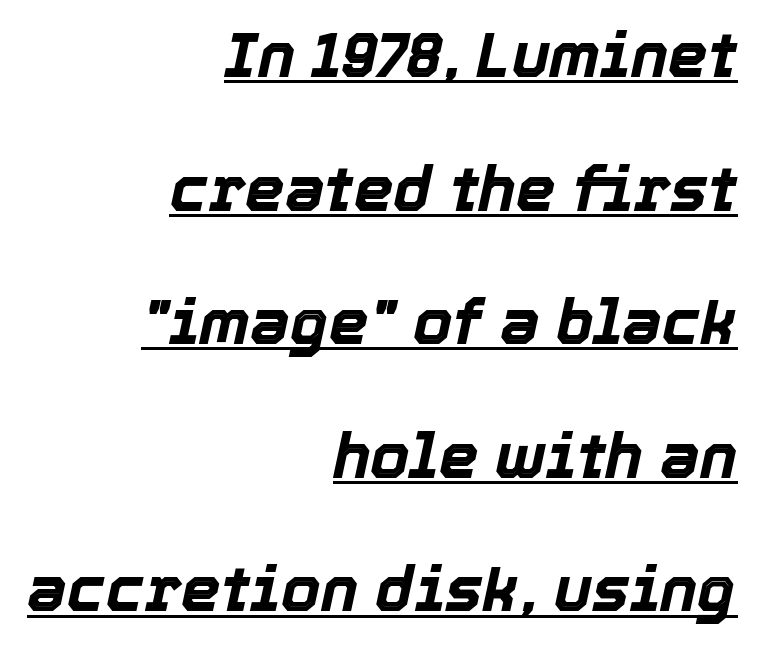
{"italic": "yes", "lean": "right", "slant_degrees": 12, "bold": "yes", "weight": "bold", "width": "normal", "x_height": "medium", "monospaced": "no", "underline": "yes", "align": "right", "line_spacing": "loose", "line_spacing_ratio": 2.12, "letter_spacing": "normal", "letter_spacing_em": 0.0, "glyph_px": 63}
